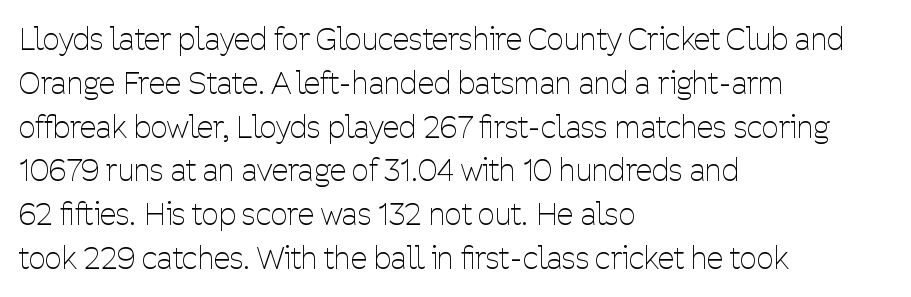
The image shows 30 px thin, condensed sans-serif type, upright; set left-aligned, normal line spacing (1.46x), normal letter spacing, not underlined; low stroke contrast and a medium x-height.
